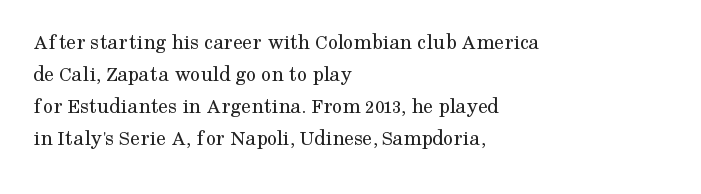
{"italic": "no", "bold": "no", "underline": "no", "align": "left", "line_spacing": "normal", "line_spacing_ratio": 1.46, "letter_spacing": "normal", "letter_spacing_em": 0.0, "glyph_px": 22}
